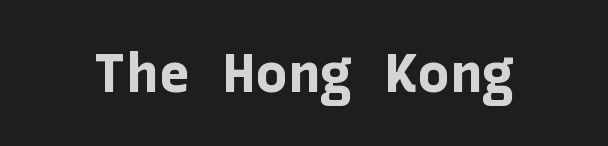
Quick note: not italic, upright. Heft: maximum for text — a bold. Tracking here is standard; glyphs follow each other at the usual distance. This sample uses a sans-serif face.
